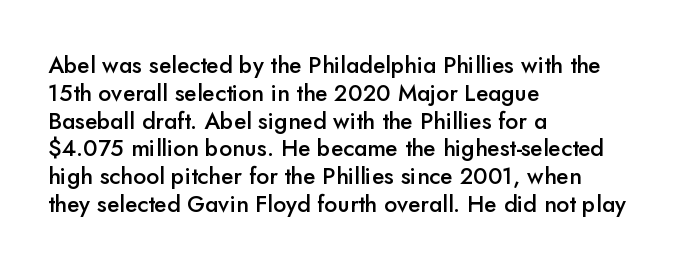
Q: Is the text bold? A: Semi-bold.
Q: Is the text italic (slanted)? A: No, it is upright.
Q: Is the text underlined? A: No.
Q: How is the paragraph aligned? A: Left-aligned.
Q: Is the spacing between letters normal or unusually wide? A: Normal.
